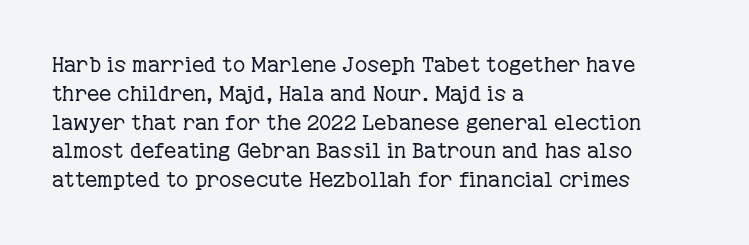
The image shows 21 px text type, upright; set left-aligned, normal line spacing (1.37x), normal letter spacing, not underlined.
